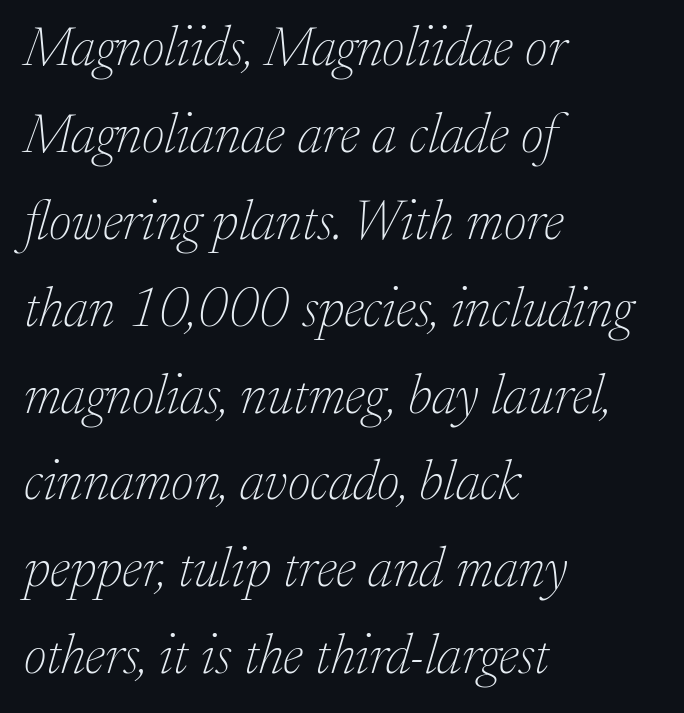
Q: Is the text bold? A: No.
Q: Is the text italic (slanted)? A: Yes, it leans right by about 17 degrees.
Q: Is the typeface a serif or a sans-serif typeface? A: Serif.
Q: Is the text underlined? A: No.
Q: How is the paragraph aligned? A: Left-aligned.
Q: Is the spacing between letters normal or unusually wide? A: Normal.
Q: Is the spacing between lines tight, normal or loose? A: Normal.
Q: Width (condensed, normal, or wide)? A: Normal.
Q: Stroke contrast? A: Low.
Q: x-height? A: Medium.
Q: Monospaced? A: No.
